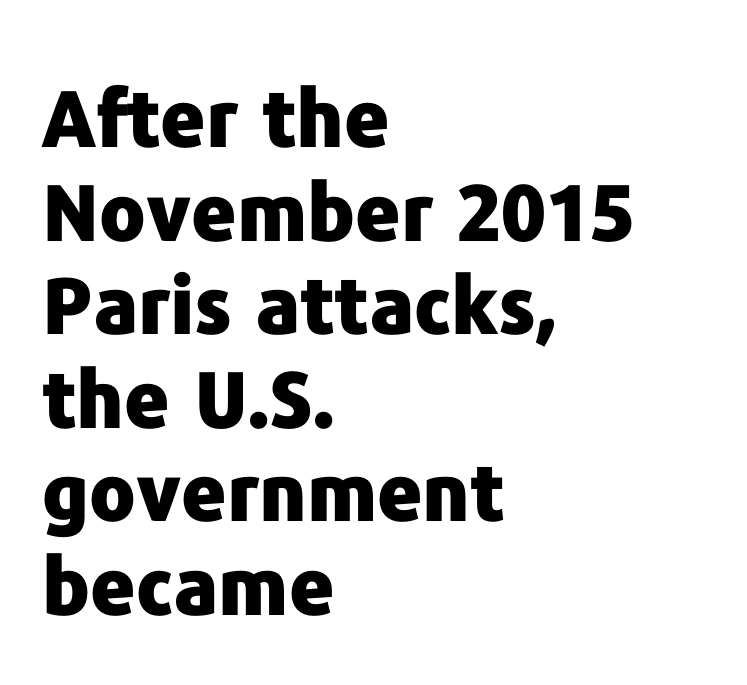
{"serif": "no", "italic": "no", "bold": "yes", "weight": "heavy", "width": "normal", "stroke_contrast": "low", "x_height": "medium", "monospaced": "no", "underline": "no", "align": "left", "line_spacing_ratio": 1.2, "letter_spacing": "normal", "letter_spacing_em": 0.0, "glyph_px": 78}
